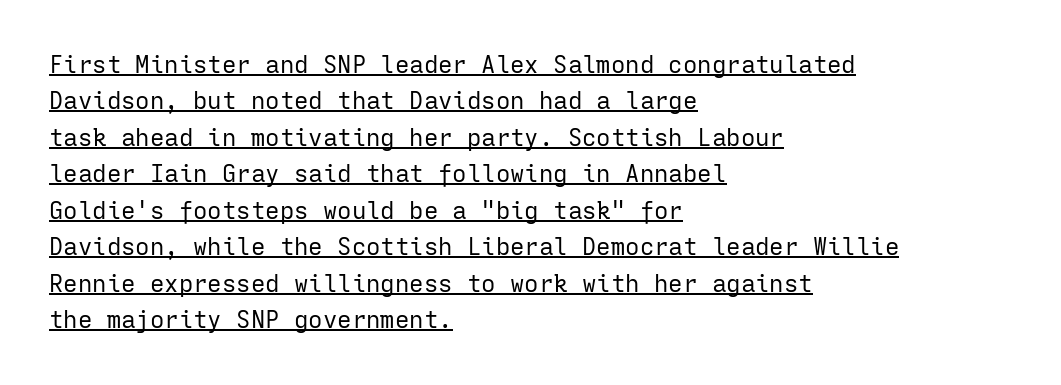
The image shows 24 px text type, upright; set left-aligned, normal line spacing (1.52x), normal letter spacing, underlined.
